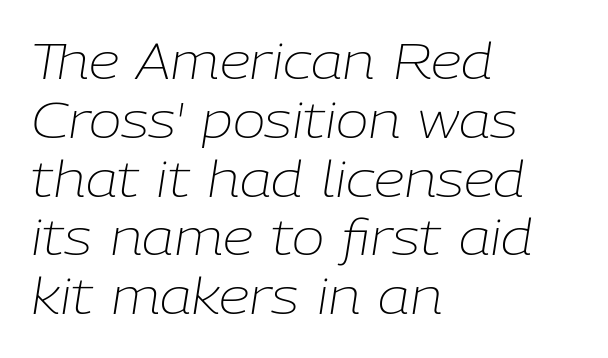
The image shows 49 px light type, italic (leaning right); set left-aligned, line spacing 1.2x, normal letter spacing, not underlined; low stroke contrast and a medium x-height.
